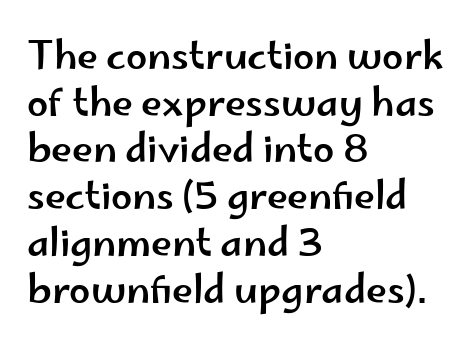
Descenders are the only things crossing below the line. Visually the block forms a straight wall on the left and a jagged coastline on the right. Is the letter spacing exaggerated? No — it looks like the ordinary default. You could not count columns in this text — the font is proportionally spaced. Observe the absence of serifs on each vertical stroke in this sample.
